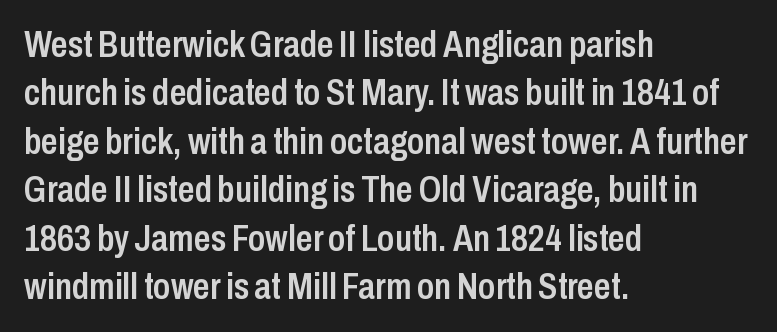
Unmarked baselines from the first word to the last. The type family on display is of the sans-serif kind. A student would call this left alignment; a typographer would say flush left, rag right. The line texture is even and compact thanks to regular tracking.
